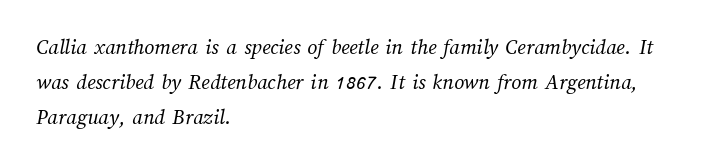
Q: Is the text bold? A: No.
Q: Is the text underlined? A: No.
Q: How is the paragraph aligned? A: Left-aligned.
Q: Is the spacing between letters normal or unusually wide? A: Normal.
Q: Is the spacing between lines tight, normal or loose? A: Normal.
